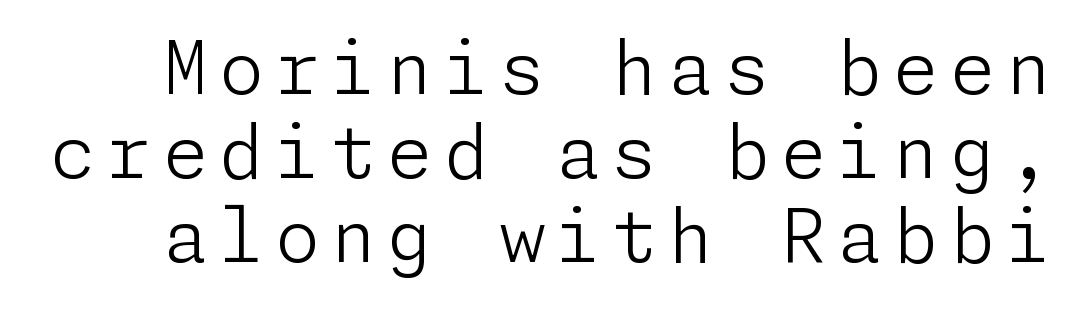
The image shows 73 px light sans-serif type, upright; set tight line spacing (1.15x), not underlined; low stroke contrast and a medium x-height.
